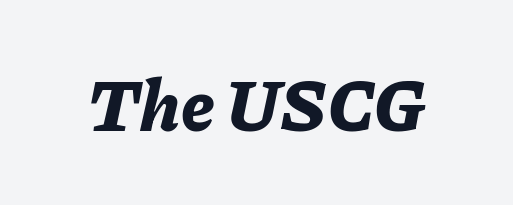
{"italic": "yes", "lean": "right", "slant_degrees": 11, "bold": "yes", "weight": "bold", "width": "normal", "stroke_contrast": "low", "x_height": "medium", "monospaced": "no", "underline": "no", "letter_spacing": "normal", "letter_spacing_em": 0.0, "glyph_px": 72}
